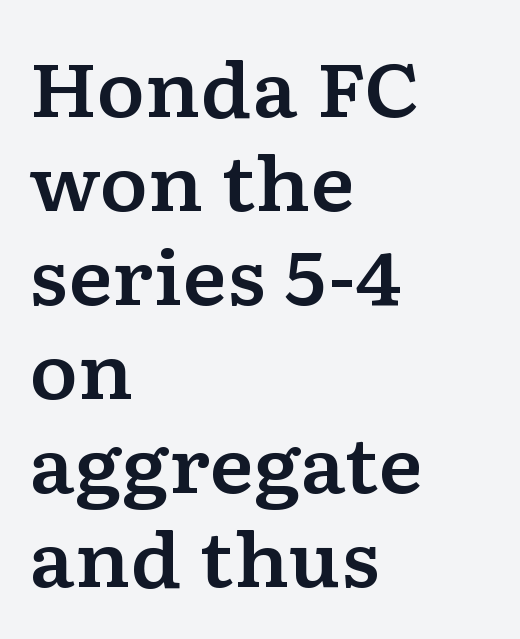
Q: Is the text italic (slanted)? A: No, it is upright.
Q: Is the typeface a serif or a sans-serif typeface? A: Serif.
Q: Is the text underlined? A: No.
Q: How is the paragraph aligned? A: Left-aligned.
Q: Is the spacing between letters normal or unusually wide? A: Normal.
Q: Is the spacing between lines tight, normal or loose? A: Normal.
Q: Width (condensed, normal, or wide)? A: Wide.
Q: Stroke contrast? A: Low.
Q: x-height? A: Medium.
Q: Monospaced? A: No.
